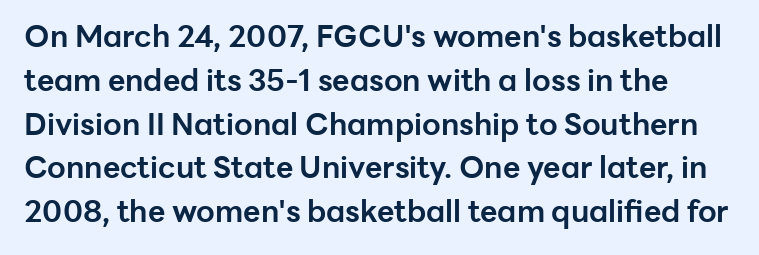
Q: Is the text bold? A: Yes.
Q: Is the text italic (slanted)? A: No, it is upright.
Q: Is the typeface a serif or a sans-serif typeface? A: Sans-serif.
Q: Is the text underlined? A: No.
Q: Is the spacing between letters normal or unusually wide? A: Normal.
Q: Is the spacing between lines tight, normal or loose? A: Normal.
Q: Width (condensed, normal, or wide)? A: Normal.
Q: Stroke contrast? A: Low.
Q: x-height? A: Medium.
Q: Monospaced? A: No.
